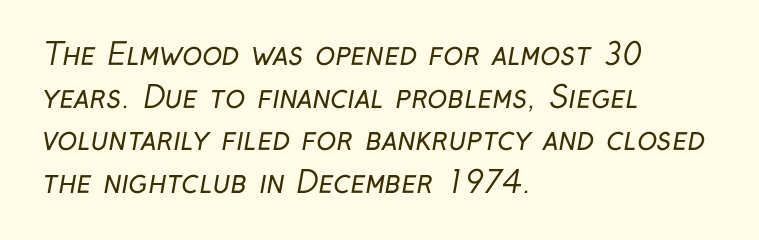
Q: Is the text bold? A: No.
Q: Is the typeface a serif or a sans-serif typeface? A: Sans-serif.
Q: Is the text underlined? A: No.
Q: How is the paragraph aligned? A: Left-aligned.
Q: Is the spacing between letters normal or unusually wide? A: Normal.
Q: Is the spacing between lines tight, normal or loose? A: Normal.
Q: Width (condensed, normal, or wide)? A: Condensed.
Q: Stroke contrast? A: Low.
Q: x-height? A: Medium.
Q: Monospaced? A: No.
